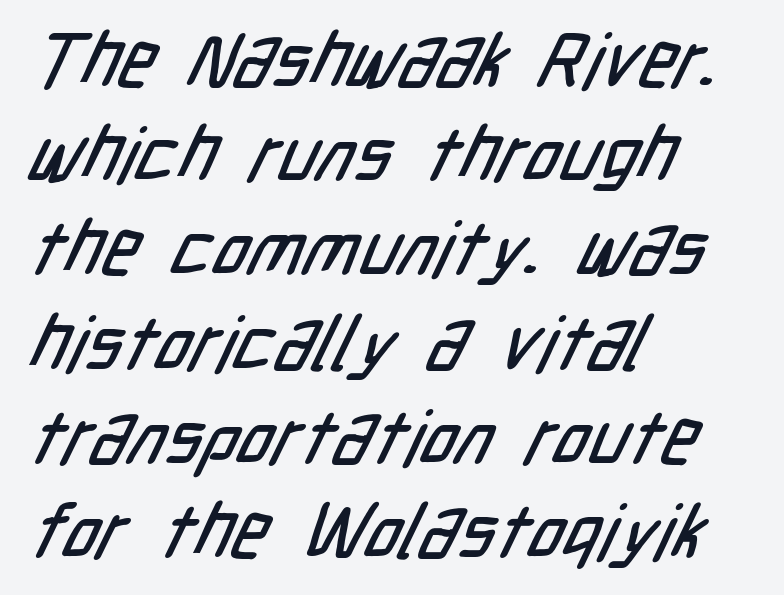
The image shows 76 px condensed sans-serif type; set left-aligned, line spacing 1.24x, normal letter spacing, not underlined; low stroke contrast and a medium x-height.
